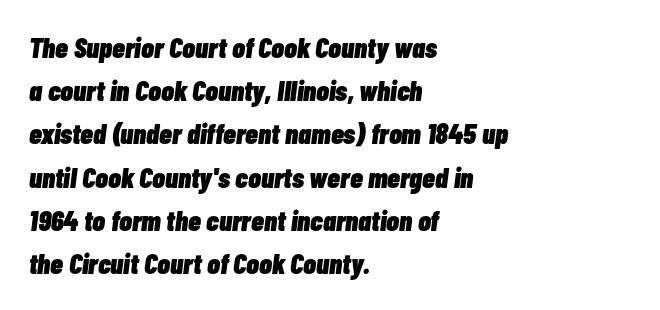
{"italic": "yes", "lean": "right", "slant_degrees": 7, "bold": "yes", "weight": "heavy", "width": "condensed", "stroke_contrast": "low", "x_height": "medium", "monospaced": "no", "underline": "no", "align": "left", "line_spacing": "normal", "line_spacing_ratio": 1.49, "letter_spacing": "normal", "letter_spacing_em": 0.0, "glyph_px": 29}
